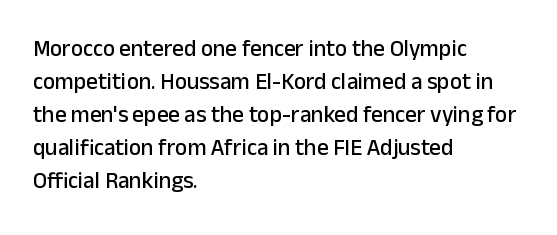
The image shows 23 px text type, upright; set left-aligned, normal line spacing (1.44x), normal letter spacing, not underlined.
